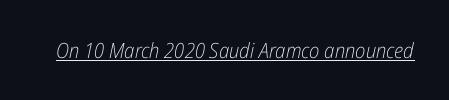
The image shows 21 px text type, italic (leaning right); set normal letter spacing, underlined.
